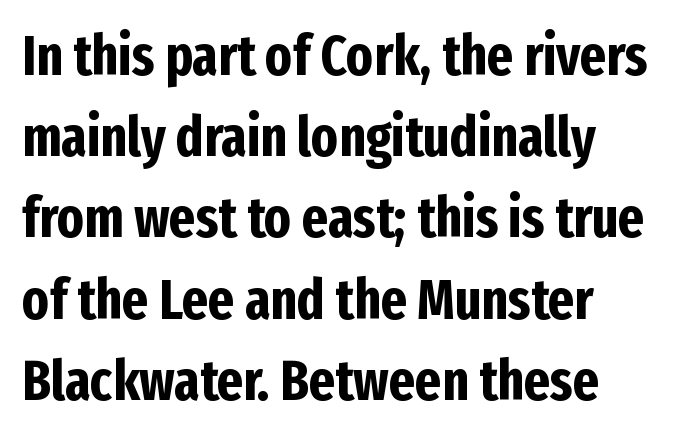
Short note: letters normally spaced. Unmarked baselines from the first word to the last. The face used here is a sans, in the tradition of grotesques and geometrics. The sample has been set heavy, in full bold. One glance says typical: line gaps are just what's usual.
